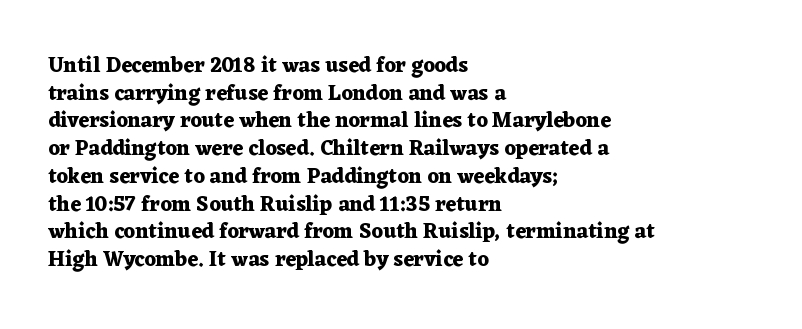
Q: Is the text bold? A: Yes.
Q: Is the text italic (slanted)? A: No, it is upright.
Q: Is the text underlined? A: No.
Q: How is the paragraph aligned? A: Left-aligned.
Q: Is the spacing between letters normal or unusually wide? A: Normal.
Q: Is the spacing between lines tight, normal or loose? A: Normal.
